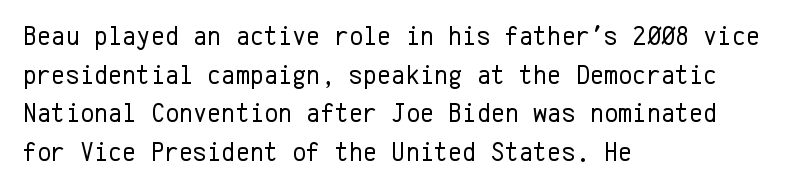
Q: Is the text bold? A: No.
Q: Is the text italic (slanted)? A: No, it is upright.
Q: Is the text underlined? A: No.
Q: How is the paragraph aligned? A: Left-aligned.
Q: Is the spacing between letters normal or unusually wide? A: Normal.
Q: Is the spacing between lines tight, normal or loose? A: Normal.
